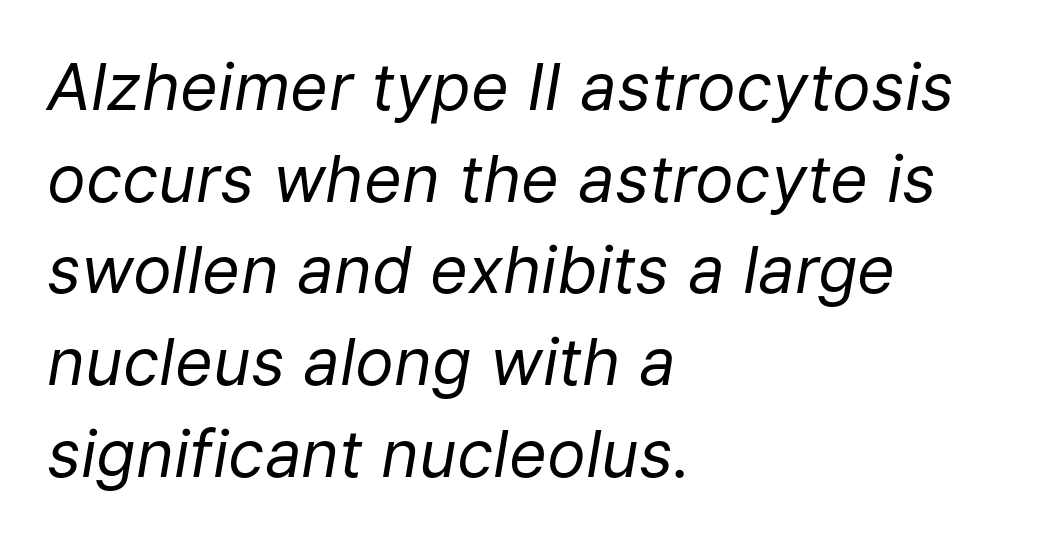
The image shows 65 px regular-weight type, italic (leaning right); set left-aligned, normal line spacing (1.41x), normal letter spacing, not underlined; low stroke contrast and a medium x-height.
